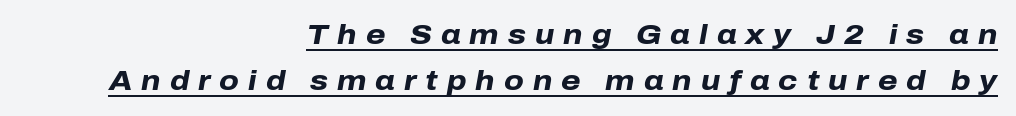
The image shows 28 px heavy type, italic (leaning right); set right-aligned, normal line spacing (1.66x), unusually wide letter spacing (+0.32 em), underlined; low stroke contrast and a medium x-height.
